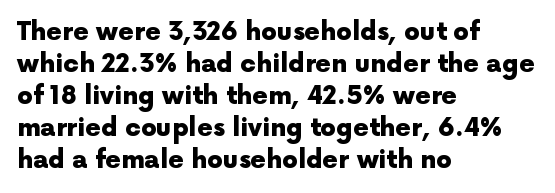
The typesetter chose a ragged-right arrangement here. The line texture is even and compact thanks to regular tracking. Summary of weight: heavy, a full bold. Vertically, the passage feels balanced, rows spaced as you'd expect. In terms of posture, this sample is upright.
